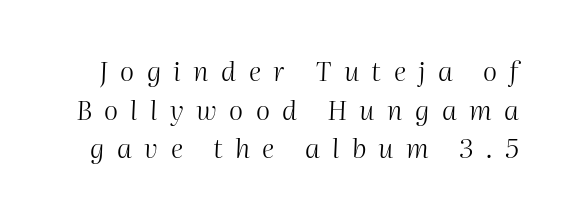
Q: Is the text bold? A: No.
Q: Is the text italic (slanted)? A: Yes, it leans right by about 2 degrees.
Q: Is the text underlined? A: No.
Q: Is the spacing between letters normal or unusually wide? A: Unusually wide.
Q: Is the spacing between lines tight, normal or loose? A: Normal.
